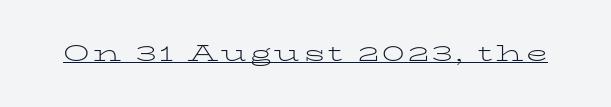
Q: Is the text bold? A: No.
Q: Is the text italic (slanted)? A: No, it is upright.
Q: Is the text underlined? A: Yes.
